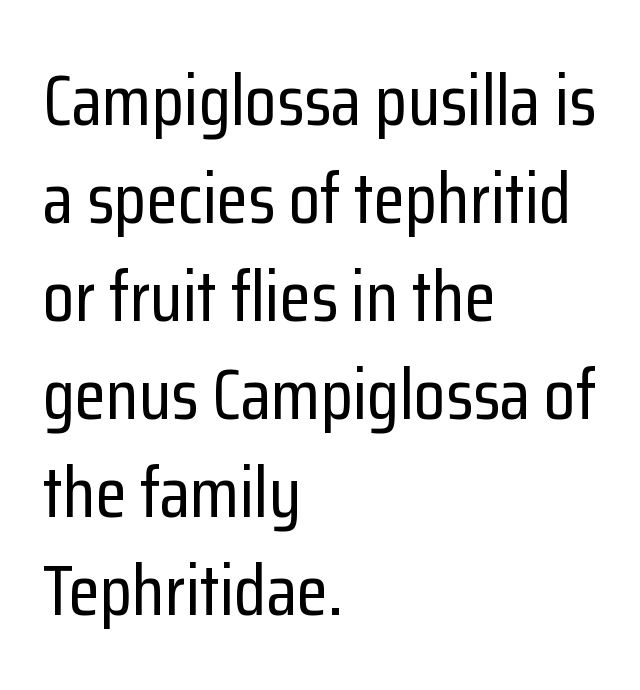
The image shows 72 px condensed sans-serif type, upright; set left-aligned, normal line spacing (1.36x), normal letter spacing, not underlined; low stroke contrast and a medium x-height.
